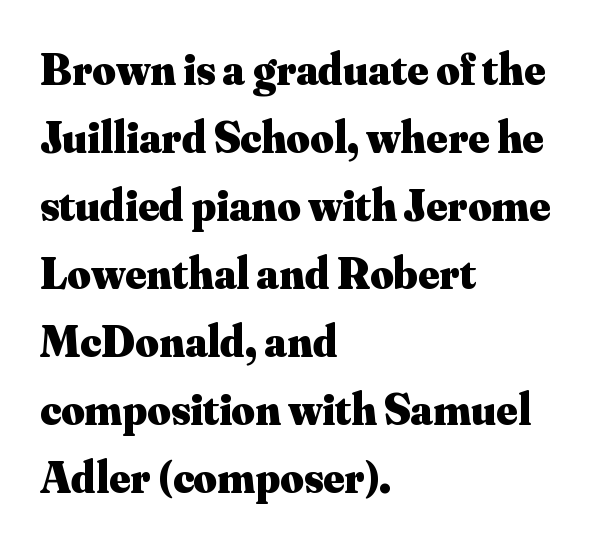
The image shows 45 px heavy serif type, upright; set left-aligned, normal line spacing (1.51x), normal letter spacing, not underlined; medium stroke contrast and a small x-height.
